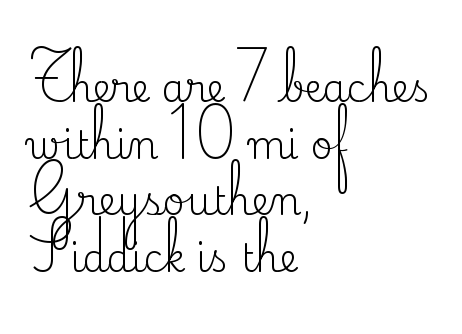
Q: Is the text bold? A: No.
Q: Is the text italic (slanted)? A: No, it is upright.
Q: Is the typeface a serif or a sans-serif typeface? A: Serif.
Q: Is the text underlined? A: No.
Q: How is the paragraph aligned? A: Left-aligned.
Q: Is the spacing between letters normal or unusually wide? A: Normal.
Q: Is the spacing between lines tight, normal or loose? A: Normal.
Q: Width (condensed, normal, or wide)? A: Normal.
Q: Stroke contrast? A: Medium.
Q: x-height? A: Small.
Q: Monospaced? A: No.
